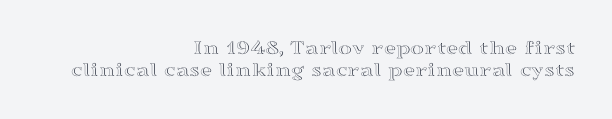
The image shows 21 px text type, upright; set right-aligned, tight line spacing (1.07x), normal letter spacing, not underlined.
